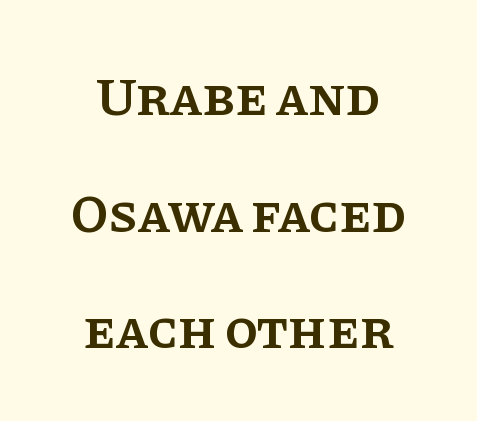
{"serif": "yes", "italic": "no", "bold": "semi", "weight": "semibold", "width": "normal", "stroke_contrast": "low", "x_height": "large", "monospaced": "no", "underline": "no", "align": "center", "line_spacing": "loose", "line_spacing_ratio": 2.16, "letter_spacing": "normal", "letter_spacing_em": 0.0, "glyph_px": 54}
